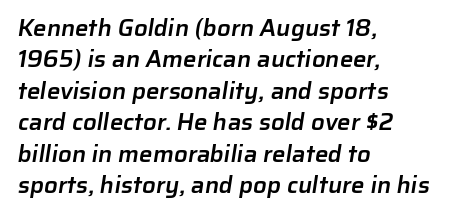
What's the leading like? Ordinary, nothing unusual. Notice the strokes are somewhat thickened but not fully heavy: this is a semibold. Letter spacing: default. The area under the type is left untouched. The rag falls on the right side of this text block.
